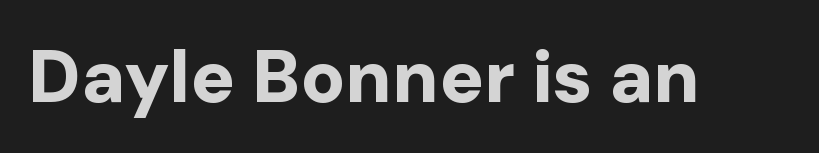
Q: Is the text bold? A: Yes.
Q: Is the text italic (slanted)? A: No, it is upright.
Q: Is the typeface a serif or a sans-serif typeface? A: Sans-serif.
Q: Is the text underlined? A: No.
Q: Is the spacing between letters normal or unusually wide? A: Normal.
Q: Width (condensed, normal, or wide)? A: Normal.
Q: Stroke contrast? A: Low.
Q: x-height? A: Medium.
Q: Monospaced? A: No.
